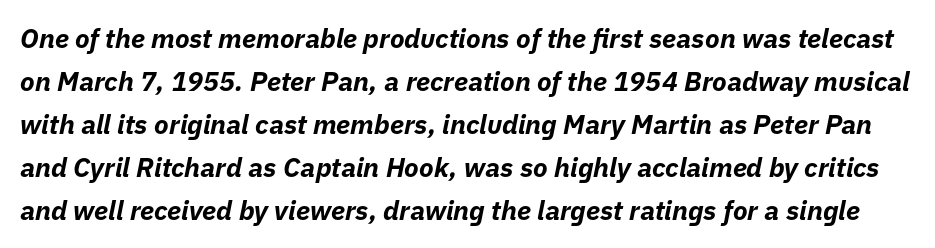
Descenders hang freely into open space. One glance says typical: line gaps are just what's usual. Default kerning and tracking; the words read as compact shapes. Weight check: bold — yes, fully. The whole block is typeset with a tilt.
